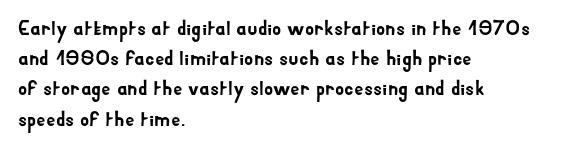
The image shows 21 px text type, upright; set left-aligned, normal line spacing (1.44x), normal letter spacing, not underlined.
